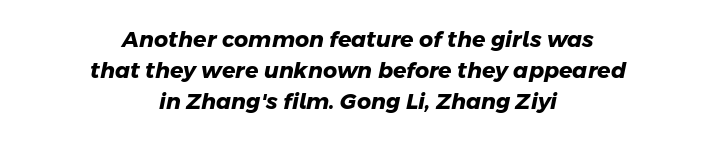
{"bold": "yes", "underline": "no", "align": "center", "line_spacing": "normal", "line_spacing_ratio": 1.4, "letter_spacing": "normal", "letter_spacing_em": 0.0, "glyph_px": 22}
